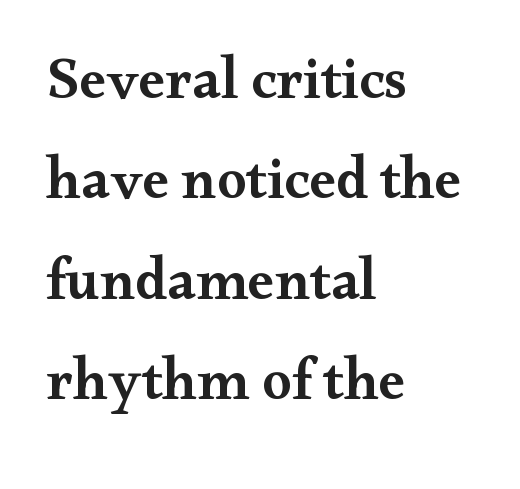
Q: Is the text bold? A: Semi-bold.
Q: Is the text italic (slanted)? A: No, it is upright.
Q: Is the typeface a serif or a sans-serif typeface? A: Serif.
Q: Is the text underlined? A: No.
Q: How is the paragraph aligned? A: Left-aligned.
Q: Is the spacing between letters normal or unusually wide? A: Normal.
Q: Is the spacing between lines tight, normal or loose? A: Normal.
Q: Width (condensed, normal, or wide)? A: Wide.
Q: Stroke contrast? A: Medium.
Q: x-height? A: Small.
Q: Monospaced? A: No.
